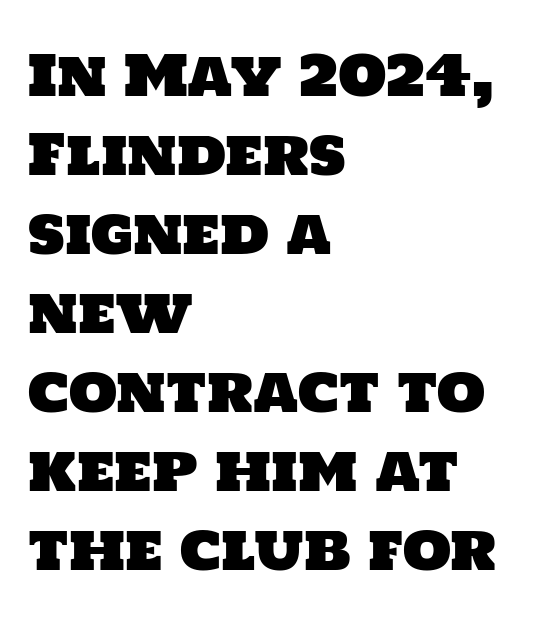
The image shows 56 px sans-serif type; set left-aligned, normal line spacing (1.41x), normal letter spacing, not underlined; low stroke contrast and a large x-height.
